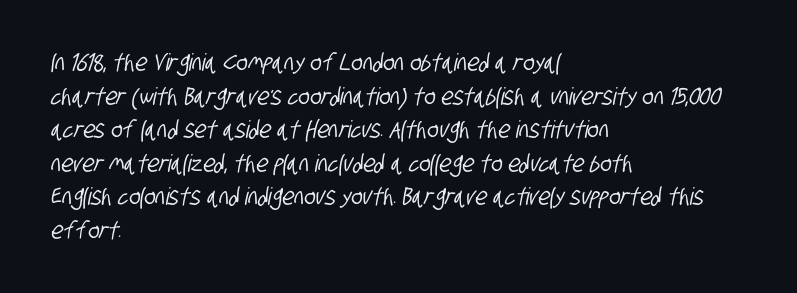
Q: Is the text underlined? A: No.
Q: How is the paragraph aligned? A: Left-aligned.
Q: Is the spacing between letters normal or unusually wide? A: Normal.
Q: Is the spacing between lines tight, normal or loose? A: Normal.
